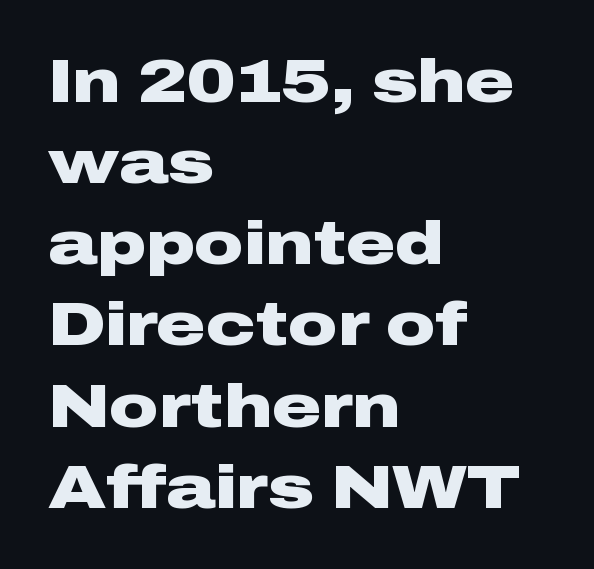
The lines are quadded left. Each letter keeps its own natural width here, so spacing adapts to shape. Style check: upright. Characters follow at the spacing the type designer built in. The text was rendered using a sans face with plain stroke endings. Plenty of ink on the page — the face is bold.
